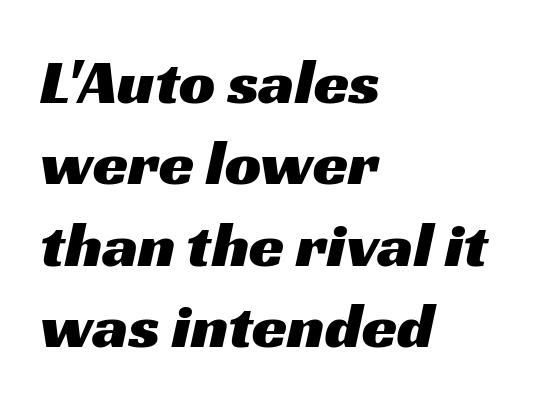
Which margin do the lines hug? The left one — the right edge is uneven. Check under the words: just untouched page. Is this a fixed-width face? No — the glyphs have proportional, varying widths. Nothing sits at the stroke ends, so this counts as sans-serif. In terms of letterspacing, this is plain default setting. The lines sit at an ordinary, default distance from one another.
